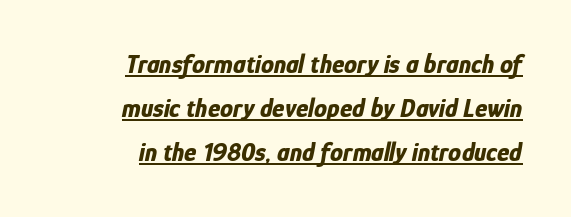
The image shows 26 px bold type, italic (leaning right); set right-aligned, normal line spacing (1.7x), normal letter spacing, underlined.
